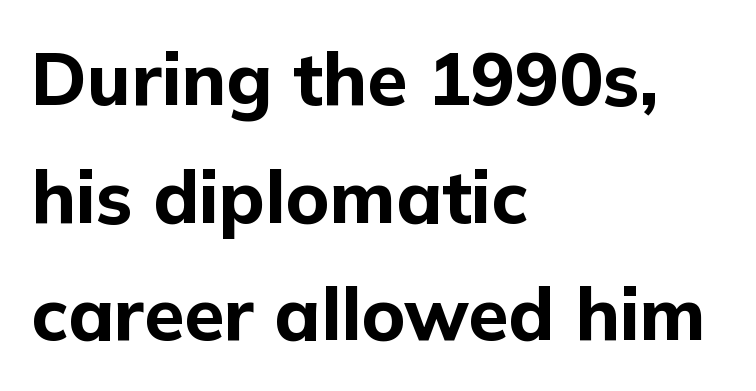
The image shows 73 px bold sans-serif type, upright; set left-aligned, normal line spacing (1.61x), normal letter spacing, not underlined; low stroke contrast and a medium x-height.
